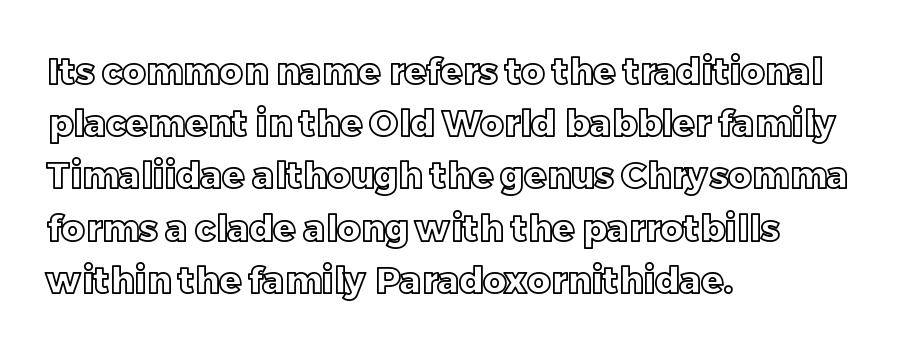
The lettering stays uniformly vertical, giving the passage a roman look. The passage shown is not underscored anywhere. Casual observation: everything's shoved over to the left. Here the designer chose a conventional face with non-uniform glyph widths. A typesetter would call this leading conventional body-copy spacing. Tracking value appears to be zero — textbook default spacing.
